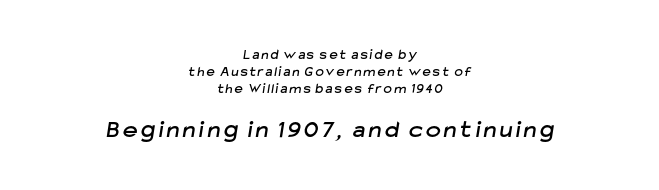
Words float on clear page, feet unadorned. Top chunk: small. Bottom chunk: large. Both edges are ragged and mirror each other, which tells us the setting is centered.
